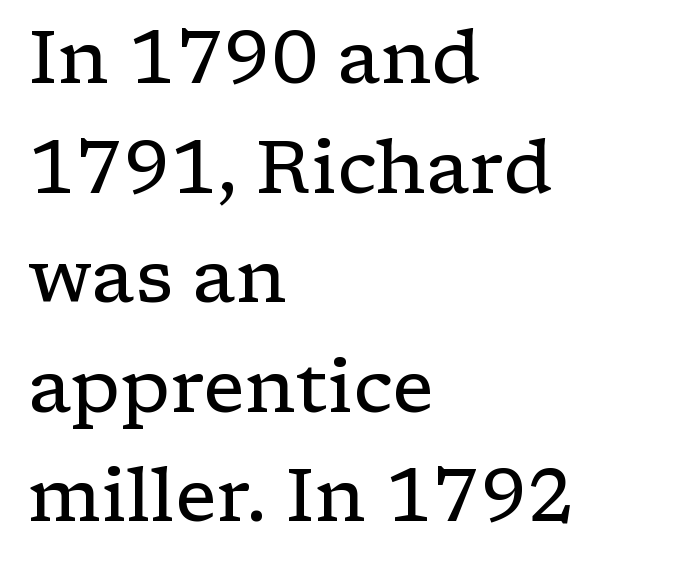
You can tell it's not italic because the verticals are truly vertical. Lines of text with bare space underneath. Varying glyph widths throughout — classic text-font behaviour. Does the leading feel generous? No, just average. Type style note: has serifs. Stems here are at most as thick as an everyday book face.
